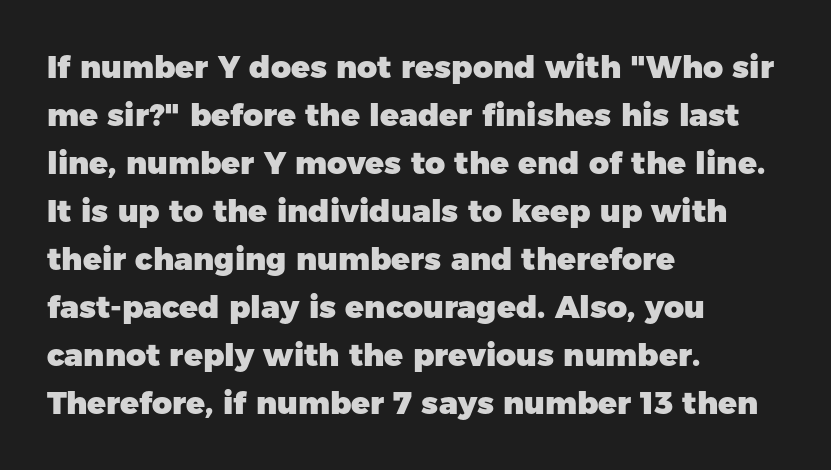
Q: Is the text bold? A: Yes.
Q: Is the text italic (slanted)? A: No, it is upright.
Q: Is the typeface a serif or a sans-serif typeface? A: Sans-serif.
Q: Is the text underlined? A: No.
Q: How is the paragraph aligned? A: Left-aligned.
Q: Is the spacing between letters normal or unusually wide? A: Normal.
Q: Is the spacing between lines tight, normal or loose? A: Normal.
Q: Width (condensed, normal, or wide)? A: Normal.
Q: Stroke contrast? A: Low.
Q: x-height? A: Medium.
Q: Monospaced? A: No.
